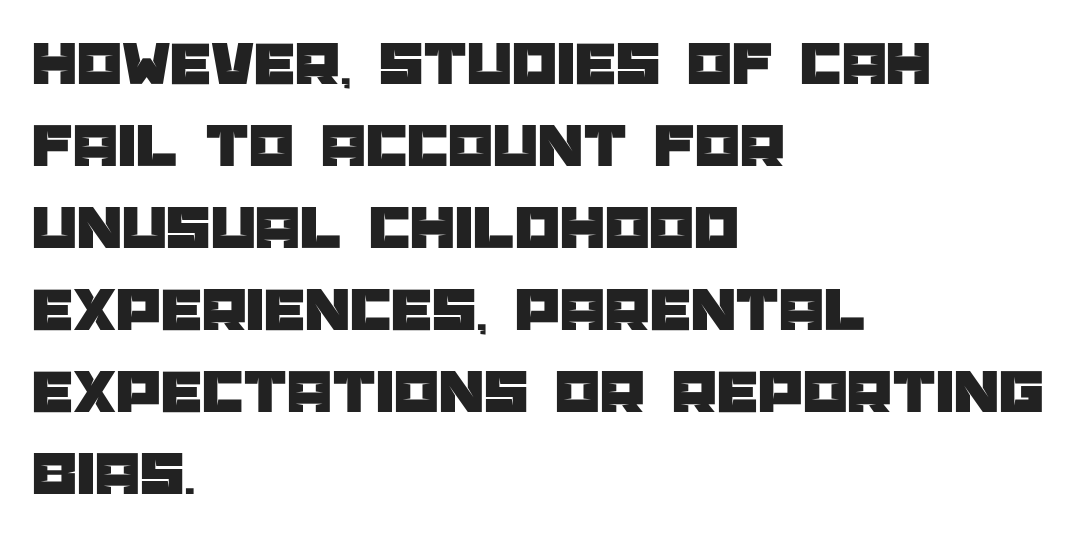
Q: Is the text italic (slanted)? A: No, it is upright.
Q: Is the typeface a serif or a sans-serif typeface? A: Sans-serif.
Q: Is the text underlined? A: No.
Q: How is the paragraph aligned? A: Left-aligned.
Q: Is the spacing between letters normal or unusually wide? A: Normal.
Q: Is the spacing between lines tight, normal or loose? A: Normal.
Q: Width (condensed, normal, or wide)? A: Normal.
Q: Stroke contrast? A: Low.
Q: x-height? A: Large.
Q: Monospaced? A: No.
